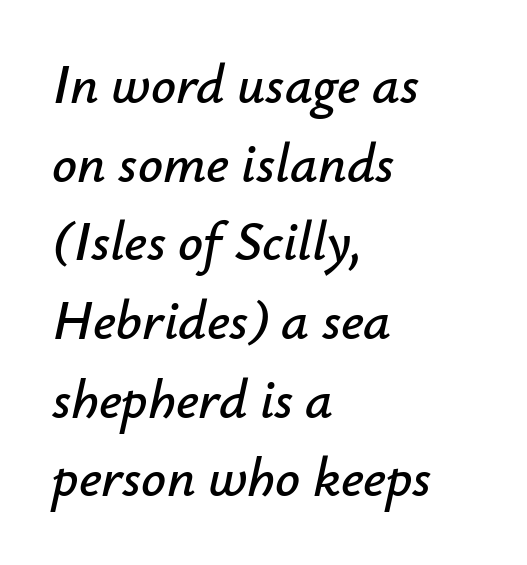
Q: Is the text italic (slanted)? A: Yes, it leans right by about 12 degrees.
Q: Is the text underlined? A: No.
Q: How is the paragraph aligned? A: Left-aligned.
Q: Is the spacing between letters normal or unusually wide? A: Normal.
Q: Is the spacing between lines tight, normal or loose? A: Normal.
Q: Width (condensed, normal, or wide)? A: Normal.
Q: Stroke contrast? A: Low.
Q: x-height? A: Small.
Q: Monospaced? A: No.
